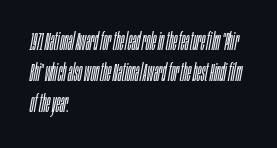
No heavy texture on the line: the type isn't bold. Slant detected: the letters are inclined. Caption: multi-line text, flush left, ragged right. Quick note: underline off. Letter spacing: default.
